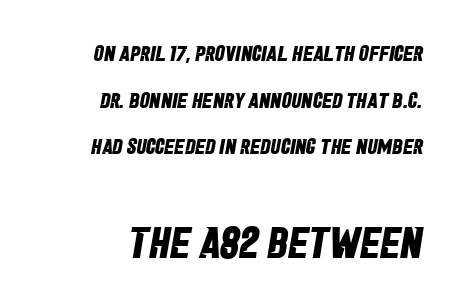
Q: Is the text bold? A: Yes.
Q: Is the typeface a serif or a sans-serif typeface? A: Sans-serif.
Q: Is the text underlined? A: No.
Q: How is the paragraph aligned? A: Right-aligned.
Q: Is the spacing between letters normal or unusually wide? A: Normal.
Q: Is the spacing between lines tight, normal or loose? A: Loose.
Q: Which block of text is set in a larger size, the first (top) or the second (bottom)? A: The second (bottom) one.
Q: Width (condensed, normal, or wide)? A: Condensed.
Q: Stroke contrast? A: Low.
Q: x-height? A: Large.
Q: Monospaced? A: No.
